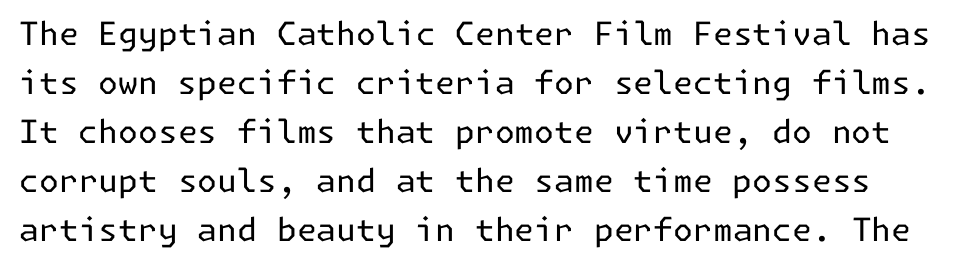
Q: Is the text bold? A: No.
Q: Is the text italic (slanted)? A: No, it is upright.
Q: Is the typeface a serif or a sans-serif typeface? A: Sans-serif.
Q: Is the text underlined? A: No.
Q: Is the spacing between letters normal or unusually wide? A: Normal.
Q: Is the spacing between lines tight, normal or loose? A: Normal.
Q: Width (condensed, normal, or wide)? A: Normal.
Q: Stroke contrast? A: Low.
Q: x-height? A: Medium.
